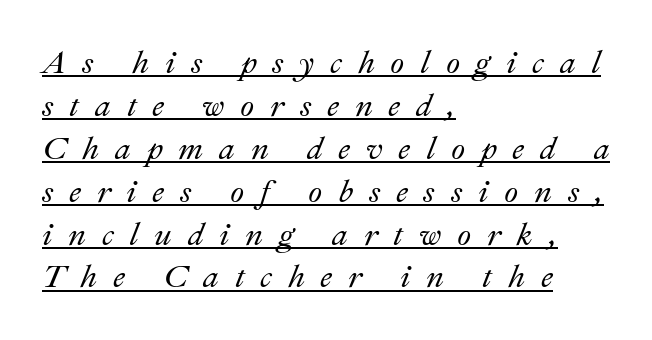
{"italic": "yes", "lean": "right", "slant_degrees": 22, "width": "normal", "stroke_contrast": "medium", "x_height": "small", "monospaced": "no", "underline": "yes", "align": "left", "line_spacing": "normal", "line_spacing_ratio": 1.34, "letter_spacing": "wide", "letter_spacing_em": 0.49, "glyph_px": 32}
